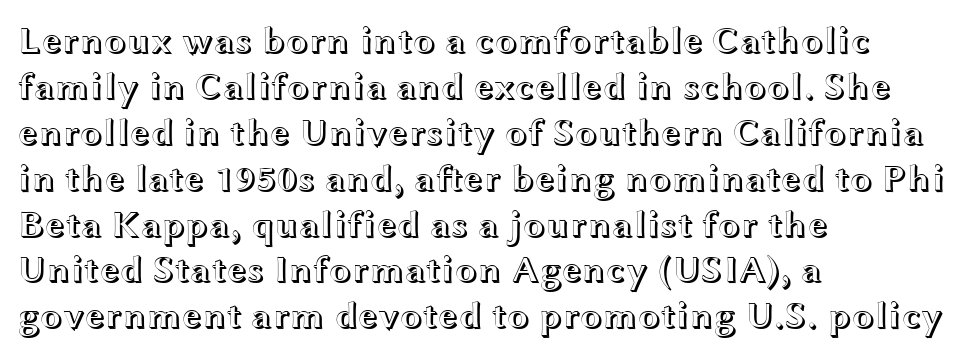
Q: Is the text italic (slanted)? A: No, it is upright.
Q: Is the text underlined? A: No.
Q: How is the paragraph aligned? A: Left-aligned.
Q: Is the spacing between letters normal or unusually wide? A: Normal.
Q: Width (condensed, normal, or wide)? A: Wide.
Q: x-height? A: Medium.
Q: Monospaced? A: No.
